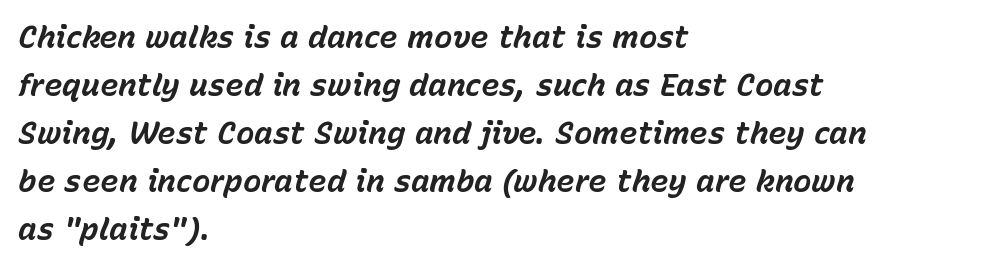
The image shows 31 px bold type, italic (leaning right); set left-aligned, normal line spacing (1.55x), normal letter spacing, not underlined; low stroke contrast and a medium x-height.
